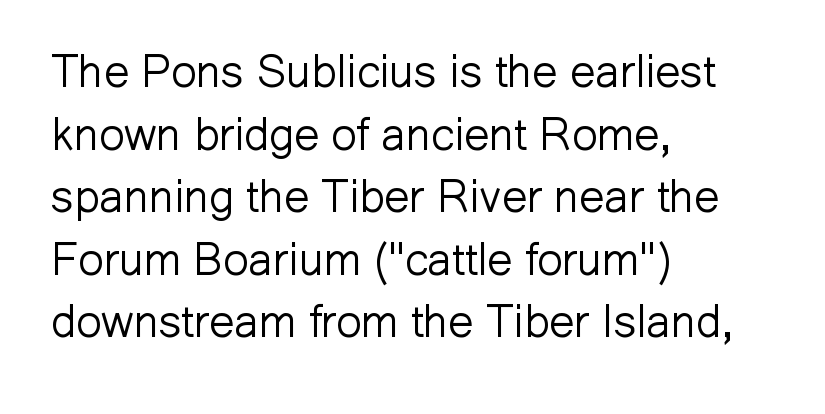
The image shows 45 px light sans-serif type, upright; set left-aligned, normal line spacing (1.39x), normal letter spacing, not underlined; low stroke contrast and a medium x-height.
